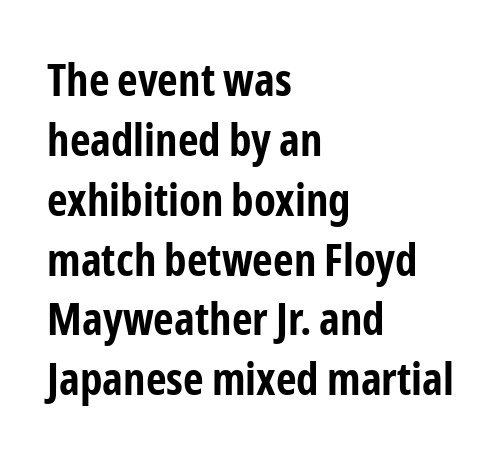
Q: Is the text bold? A: Yes.
Q: Is the text italic (slanted)? A: No, it is upright.
Q: Is the typeface a serif or a sans-serif typeface? A: Sans-serif.
Q: Is the text underlined? A: No.
Q: How is the paragraph aligned? A: Left-aligned.
Q: Is the spacing between letters normal or unusually wide? A: Normal.
Q: Is the spacing between lines tight, normal or loose? A: Normal.
Q: Width (condensed, normal, or wide)? A: Condensed.
Q: Stroke contrast? A: Low.
Q: x-height? A: Medium.
Q: Monospaced? A: No.
